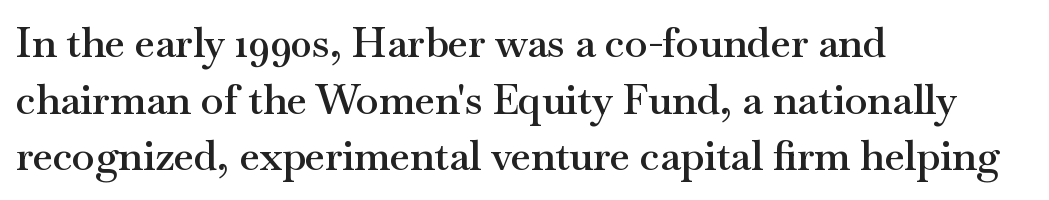
The glyphs in this specimen are seriffed. Tall strokes in this sample are plumb rather than angled. Caption: standard tracking, unaltered. The space beneath each line is pristine and unruled. Each line starts at the same left margin while the right side varies. The typesetting leans somewhat heavy: a semibold.
